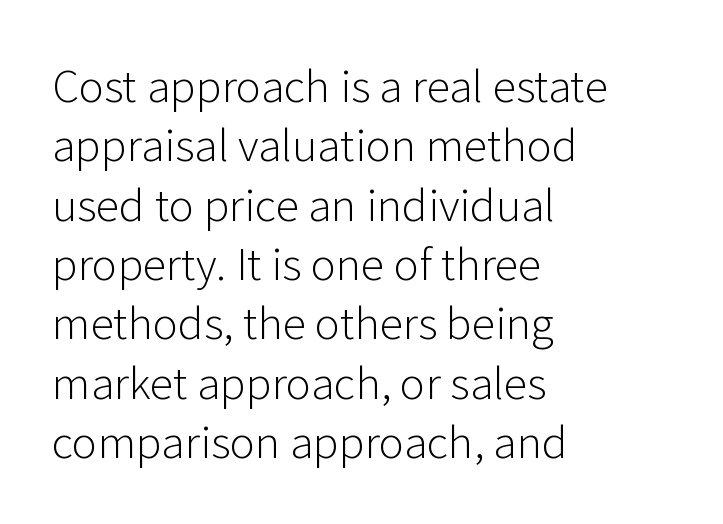
The image shows 43 px light sans-serif type, upright; set left-aligned, normal line spacing (1.38x), normal letter spacing, not underlined; low stroke contrast and a medium x-height.
